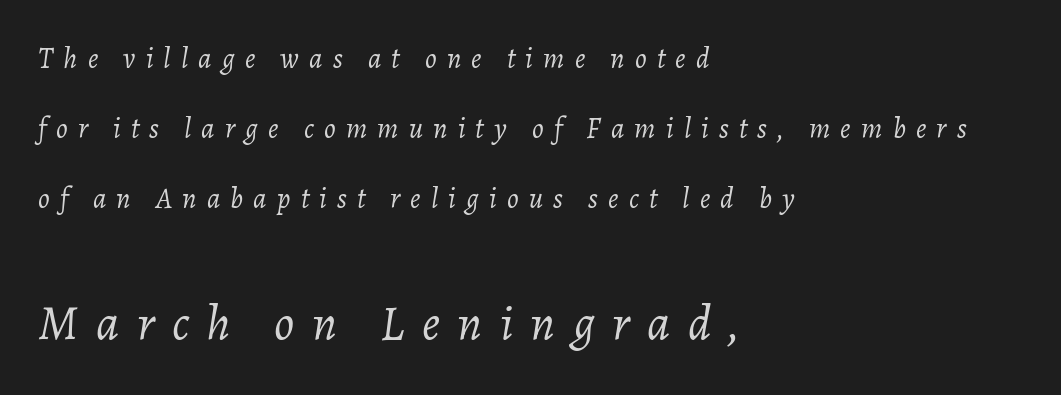
The passage shown is not underscored anywhere. Summary of vertical rhythm: relaxed, with wide interline spacing. An italicized treatment has been applied to the whole sample. Is the block centered? No — it sits flush against the left margin.
